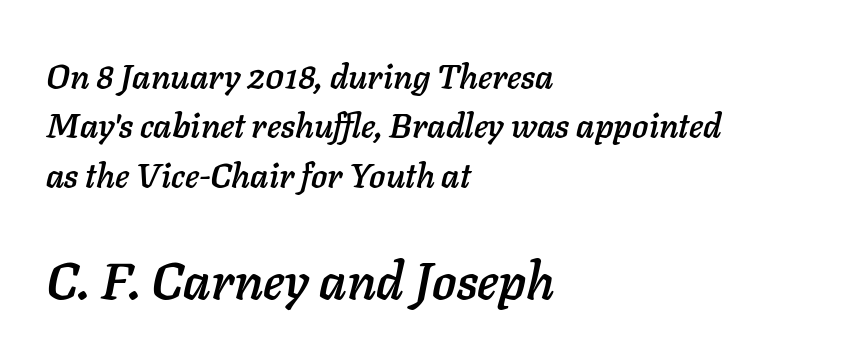
Clear beneath every line of the passage. How are the letters spaced? Ordinarily, with no added tracking. The rendering uses a moderate line-height, typical for paragraphs. You could not count columns in this text — the font is proportionally spaced.
